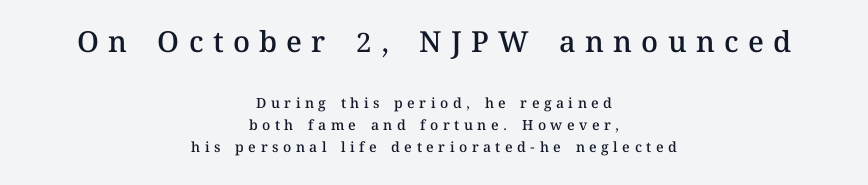
{"italic": "no", "bold": "semi", "weight": "semibold", "width": "normal", "stroke_contrast": "medium", "x_height": "medium", "monospaced": "no", "underline": "no", "align": "center", "line_spacing": "normal", "line_spacing_ratio": 1.6, "letter_spacing": "wide", "letter_spacing_em": 0.32, "larger_block": "first", "size_ratio": 2.07, "glyph_px": 29}
